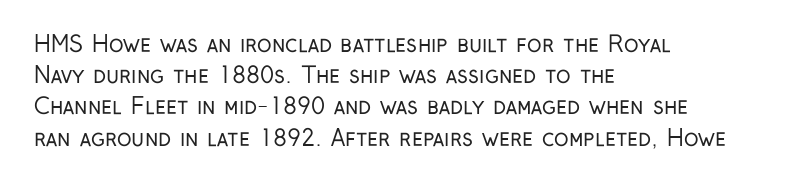
Every row of glyphs begins at an identical x-position on the left. The typesetting does not lean heavy: it is not bold. One glance says typical: line gaps are just what's usual. Underlining? Definitely not there.
